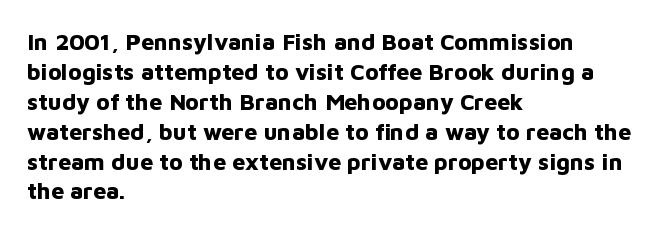
The image shows 23 px bold type, upright; set left-aligned, normal line spacing (1.3x), normal letter spacing, not underlined.
